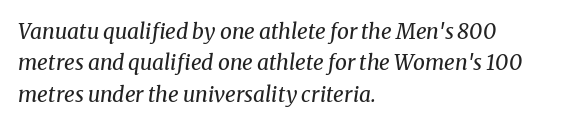
{"italic": "yes", "lean": "right", "slant_degrees": 8, "bold": "no", "underline": "no", "align": "left", "line_spacing": "normal", "line_spacing_ratio": 1.49, "letter_spacing": "normal", "letter_spacing_em": 0.0, "glyph_px": 21}
